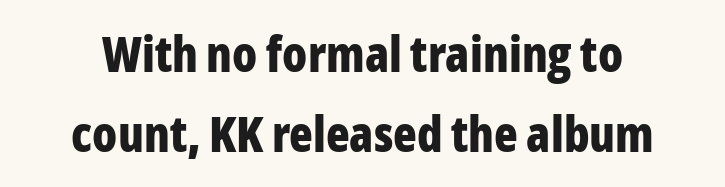
The image shows 49 px bold, condensed sans-serif type, upright; set centered, normal line spacing (1.64x), normal letter spacing, not underlined; low stroke contrast and a medium x-height.
